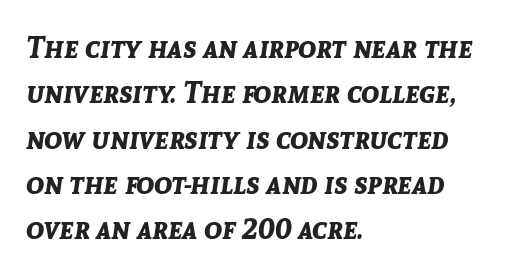
Q: Is the text bold? A: Yes.
Q: Is the text italic (slanted)? A: Yes, it leans right by about 8 degrees.
Q: Is the text underlined? A: No.
Q: How is the paragraph aligned? A: Left-aligned.
Q: Is the spacing between letters normal or unusually wide? A: Normal.
Q: Is the spacing between lines tight, normal or loose? A: Normal.
Q: Width (condensed, normal, or wide)? A: Normal.
Q: Stroke contrast? A: Low.
Q: x-height? A: Medium.
Q: Monospaced? A: No.
